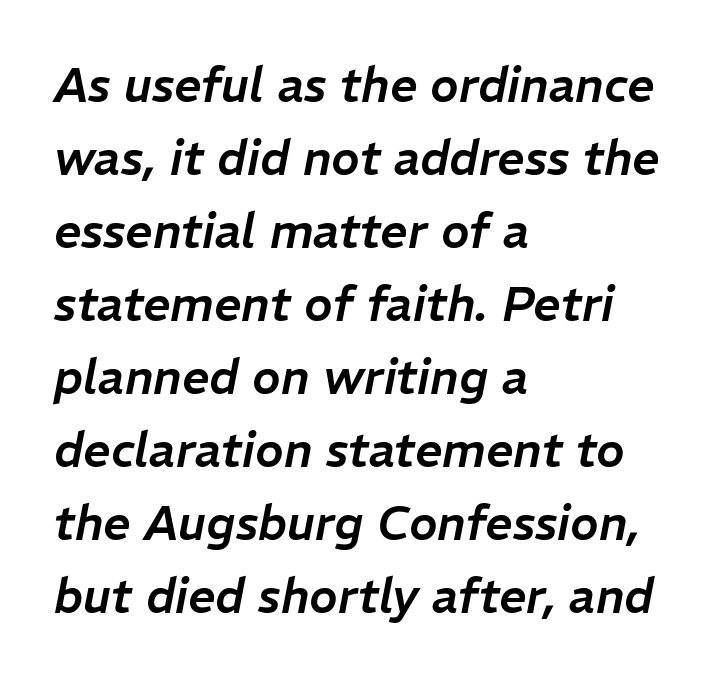
Q: Is the text italic (slanted)? A: Yes, it leans right by about 11 degrees.
Q: Is the text underlined? A: No.
Q: How is the paragraph aligned? A: Left-aligned.
Q: Is the spacing between letters normal or unusually wide? A: Normal.
Q: Is the spacing between lines tight, normal or loose? A: Normal.
Q: Width (condensed, normal, or wide)? A: Normal.
Q: Stroke contrast? A: Low.
Q: x-height? A: Medium.
Q: Monospaced? A: No.
